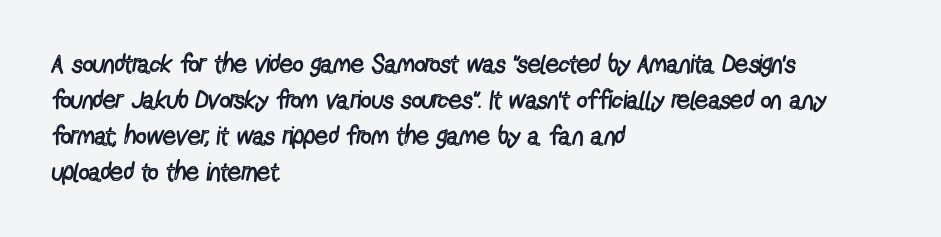
Q: Is the text bold? A: No.
Q: Is the text underlined? A: No.
Q: How is the paragraph aligned? A: Left-aligned.
Q: Is the spacing between letters normal or unusually wide? A: Normal.
Q: Is the spacing between lines tight, normal or loose? A: Normal.
